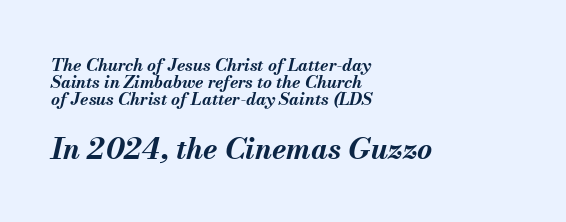
Q: Is the text bold? A: Yes.
Q: Is the text italic (slanted)? A: Yes, it leans right by about 13 degrees.
Q: Is the text underlined? A: No.
Q: How is the paragraph aligned? A: Left-aligned.
Q: Is the spacing between letters normal or unusually wide? A: Normal.
Q: Is the spacing between lines tight, normal or loose? A: Tight.
Q: Which block of text is set in a larger size, the first (top) or the second (bottom)? A: The second (bottom) one.
Q: Width (condensed, normal, or wide)? A: Normal.
Q: Stroke contrast? A: Medium.
Q: x-height? A: Small.
Q: Monospaced? A: No.
